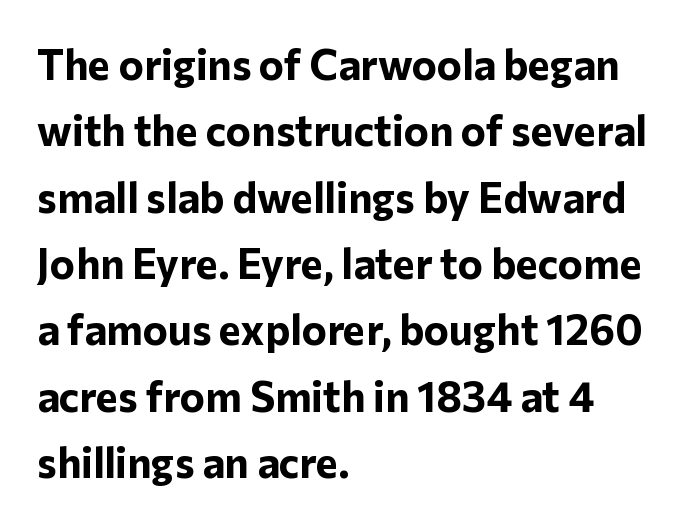
Q: Is the text bold? A: Yes.
Q: Is the text italic (slanted)? A: No, it is upright.
Q: Is the typeface a serif or a sans-serif typeface? A: Sans-serif.
Q: Is the text underlined? A: No.
Q: How is the paragraph aligned? A: Left-aligned.
Q: Is the spacing between letters normal or unusually wide? A: Normal.
Q: Is the spacing between lines tight, normal or loose? A: Normal.
Q: Width (condensed, normal, or wide)? A: Normal.
Q: Stroke contrast? A: Low.
Q: x-height? A: Medium.
Q: Monospaced? A: No.
